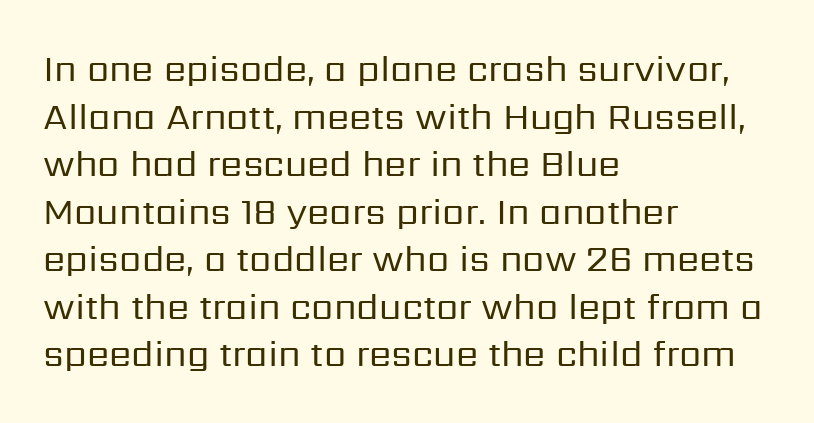
{"serif": "no", "italic": "no", "bold": "no", "weight": "regular", "width": "normal", "stroke_contrast": "low", "x_height": "medium", "monospaced": "no", "underline": "no", "align": "left", "line_spacing": "normal", "line_spacing_ratio": 1.32, "letter_spacing": "normal", "letter_spacing_em": 0.0, "glyph_px": 36}
